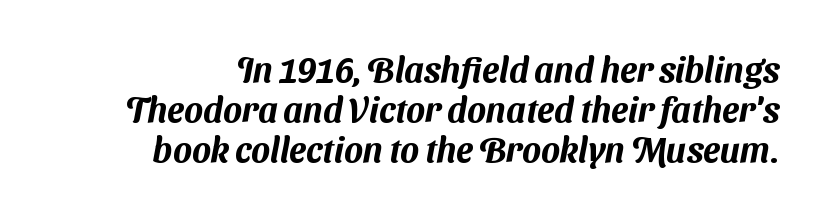
Q: Is the typeface a serif or a sans-serif typeface? A: Sans-serif.
Q: Is the text underlined? A: No.
Q: Is the spacing between letters normal or unusually wide? A: Normal.
Q: Is the spacing between lines tight, normal or loose? A: Tight.
Q: Width (condensed, normal, or wide)? A: Normal.
Q: Stroke contrast? A: Medium.
Q: x-height? A: Medium.
Q: Monospaced? A: No.
